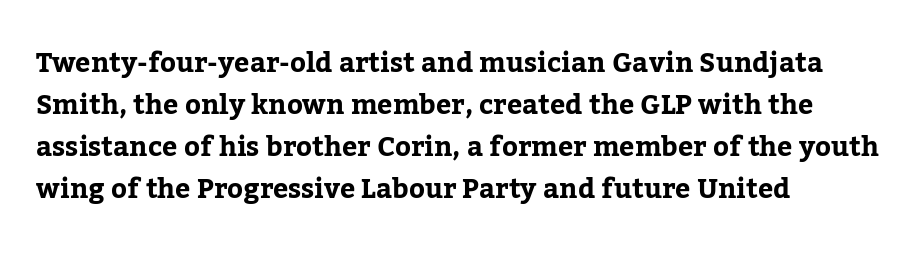
Q: Is the text bold? A: Yes.
Q: Is the text italic (slanted)? A: No, it is upright.
Q: Is the text underlined? A: No.
Q: How is the paragraph aligned? A: Left-aligned.
Q: Is the spacing between letters normal or unusually wide? A: Normal.
Q: Is the spacing between lines tight, normal or loose? A: Normal.
